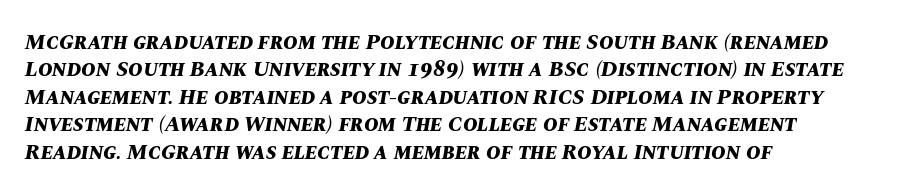
{"italic": "yes", "lean": "right", "slant_degrees": 10, "bold": "yes", "underline": "no", "align": "left", "line_spacing": "normal", "line_spacing_ratio": 1.25, "letter_spacing": "normal", "letter_spacing_em": 0.0, "glyph_px": 22}
